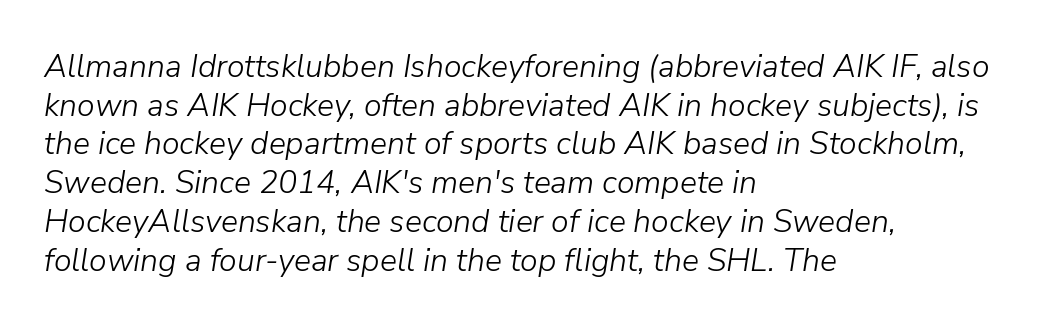
The typeface has the unassuming heft of standard copy or less. The ragged edge is on the right, which tells us the setting is flush left. Compared with ordinary roman type, these characters are visibly tilted. The space directly below the letters is spotless. Character widths vary here, with narrow letters taking less room than wide ones. Spacing between characters is what you'd get straight out of the box.
